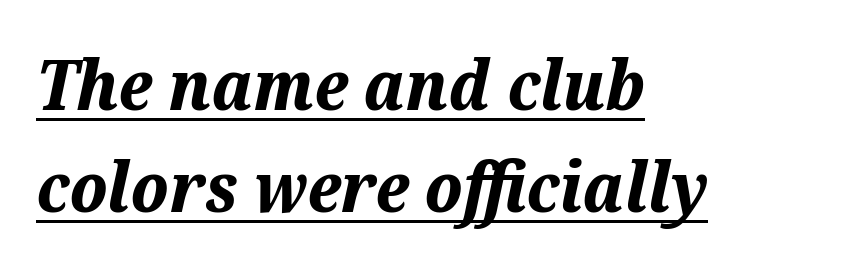
The horizontal fit of the characters is conventional and even. Characters are canted at an angle relative to the baseline's perpendicular. Every row of glyphs begins at an identical x-position on the left. The rendering uses the underline text-decoration. A full-strength bold gives these letters their thick strokes.
